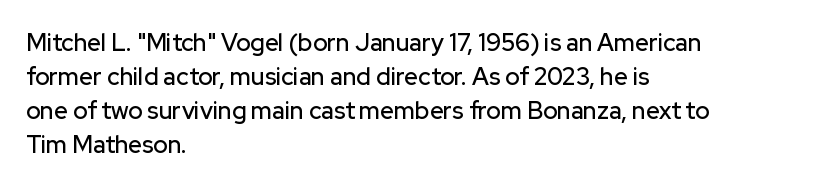
Q: Is the text italic (slanted)? A: No, it is upright.
Q: Is the text underlined? A: No.
Q: How is the paragraph aligned? A: Left-aligned.
Q: Is the spacing between letters normal or unusually wide? A: Normal.
Q: Is the spacing between lines tight, normal or loose? A: Normal.
